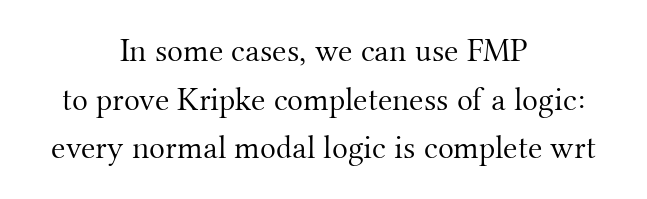
The image shows 33 px light serif type, upright; set centered, normal line spacing (1.47x), normal letter spacing, not underlined; medium stroke contrast and a small x-height.
